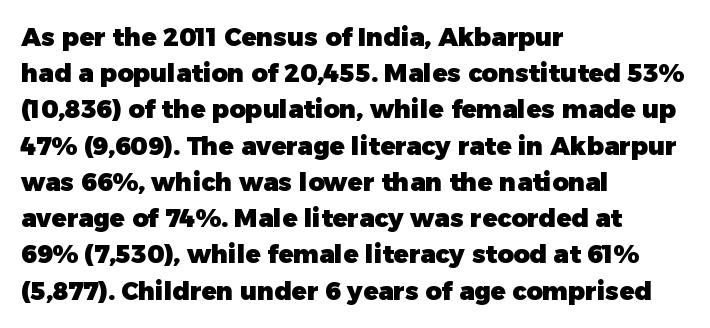
Q: Is the text bold? A: Yes.
Q: Is the text italic (slanted)? A: No, it is upright.
Q: Is the text underlined? A: No.
Q: How is the paragraph aligned? A: Left-aligned.
Q: Is the spacing between letters normal or unusually wide? A: Normal.
Q: Is the spacing between lines tight, normal or loose? A: Normal.
